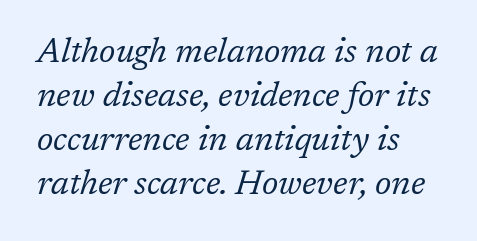
You could call the tracking neutral — neither tight nor loose. This sample uses a serif face. An italicized treatment has been applied to the whole sample. Here the designer chose a conventional face with non-uniform glyph widths. Summary of weight: not heavy and not bold.
